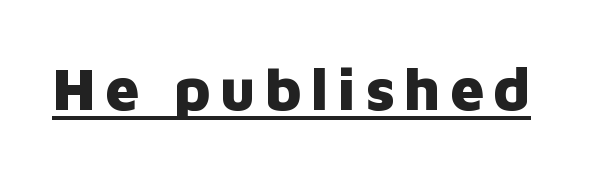
The image shows 60 px heavy sans-serif type, upright; set underlined; low stroke contrast and a medium x-height.
